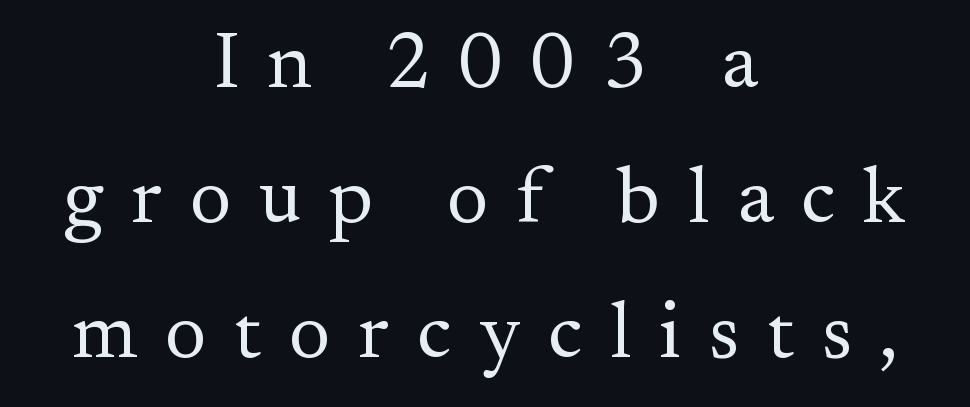
Q: Is the text bold? A: No.
Q: Is the text italic (slanted)? A: No, it is upright.
Q: Is the typeface a serif or a sans-serif typeface? A: Serif.
Q: Is the text underlined? A: No.
Q: How is the paragraph aligned? A: Centered.
Q: Is the spacing between letters normal or unusually wide? A: Unusually wide.
Q: Width (condensed, normal, or wide)? A: Normal.
Q: Stroke contrast? A: Medium.
Q: x-height? A: Small.
Q: Monospaced? A: No.
